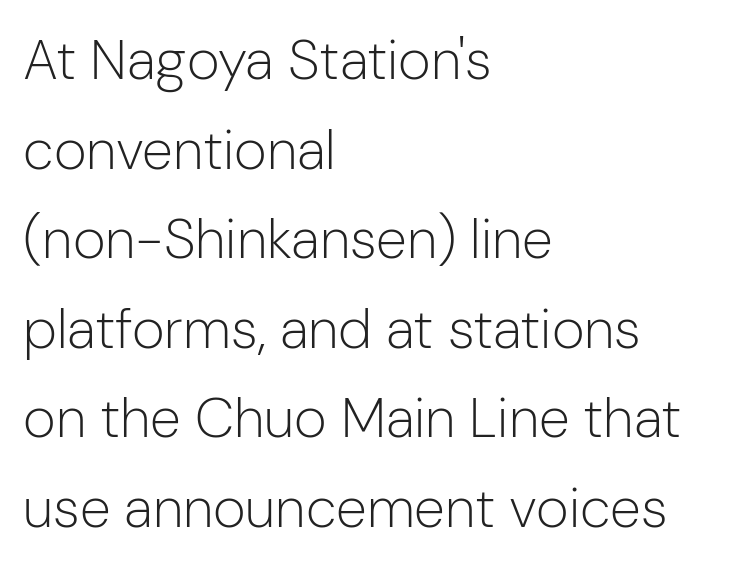
The image shows 56 px light sans-serif type, upright; set left-aligned, normal line spacing (1.6x), normal letter spacing, not underlined; low stroke contrast and a medium x-height.
